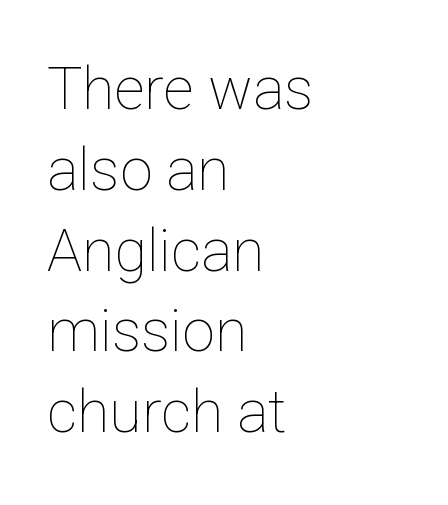
{"italic": "no", "bold": "no", "weight": "thin", "width": "normal", "stroke_contrast": "low", "x_height": "medium", "monospaced": "no", "underline": "no", "align": "left", "line_spacing": "normal", "line_spacing_ratio": 1.37, "letter_spacing": "normal", "letter_spacing_em": 0.0, "glyph_px": 59}
